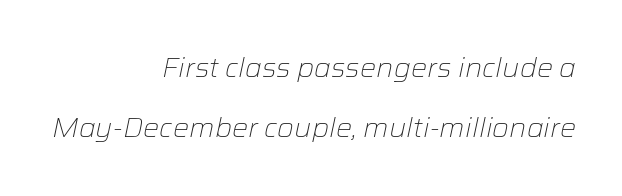
{"italic": "yes", "lean": "right", "slant_degrees": 12, "bold": "no", "underline": "no", "align": "right", "line_spacing": "loose", "line_spacing_ratio": 2.24, "letter_spacing": "normal", "letter_spacing_em": 0.0, "glyph_px": 27}
